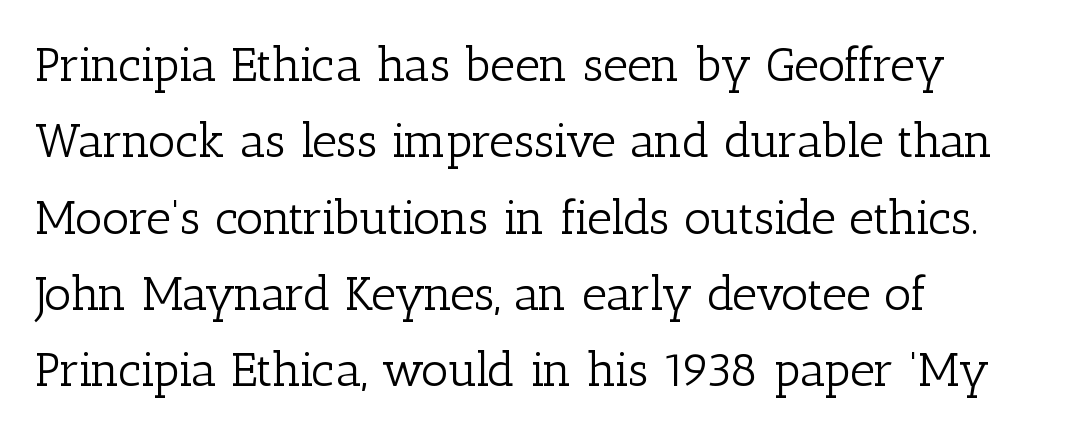
Reading down the block, your eye returns to a fixed left position each line. Normally led — the rows are evenly, conventionally spaced. Nope, not italic — everything's standing straight. Is the type heavy? It reads as light-to-regular instead.
